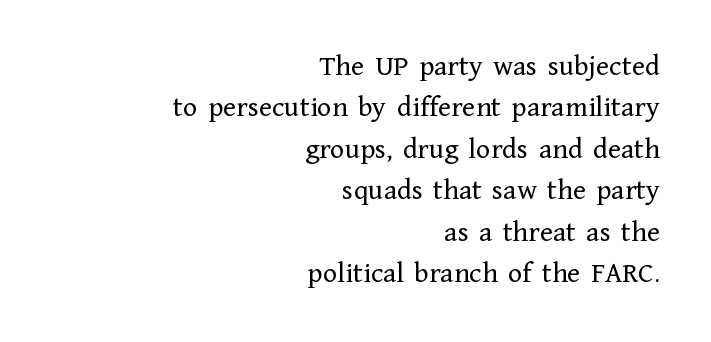
Q: Is the text bold? A: No.
Q: Is the text italic (slanted)? A: No, it is upright.
Q: Is the typeface a serif or a sans-serif typeface? A: Serif.
Q: Is the text underlined? A: No.
Q: How is the paragraph aligned? A: Right-aligned.
Q: Is the spacing between letters normal or unusually wide? A: Normal.
Q: Is the spacing between lines tight, normal or loose? A: Normal.
Q: Width (condensed, normal, or wide)? A: Normal.
Q: Stroke contrast? A: Low.
Q: x-height? A: Medium.
Q: Monospaced? A: No.
